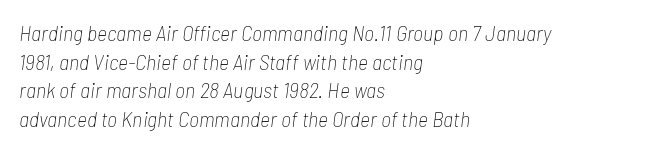
{"italic": "yes", "lean": "right", "slant_degrees": 7, "bold": "no", "underline": "no", "align": "left", "line_spacing": "normal", "line_spacing_ratio": 1.3, "letter_spacing": "normal", "letter_spacing_em": 0.0, "glyph_px": 22}
